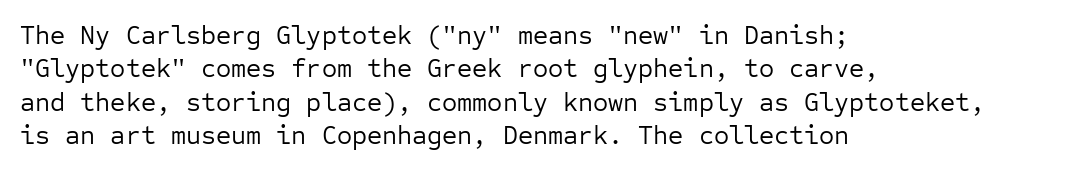
Compared with typical paragraphs, the rows here are spaced about the same. The letters stand straight up with perfectly vertical stems. Short and long lines alike share a common starting point at left. Is the stroke heavy? The answer is a plain regular-or-lighter. In terms of letterspacing, this is plain default setting. Just letters on the line, the space beneath them empty.
